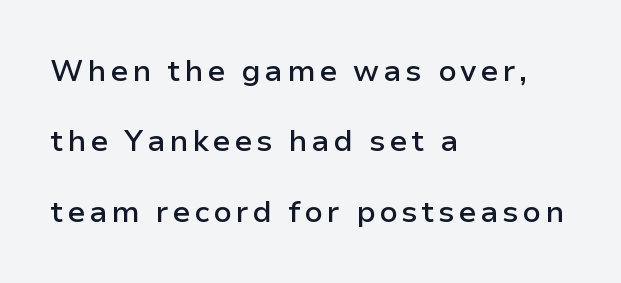
The image shows 30 px semibold sans-serif type, upright; set left-aligned, loose line spacing (2.35x), not underlined; low stroke contrast and a medium x-height.
